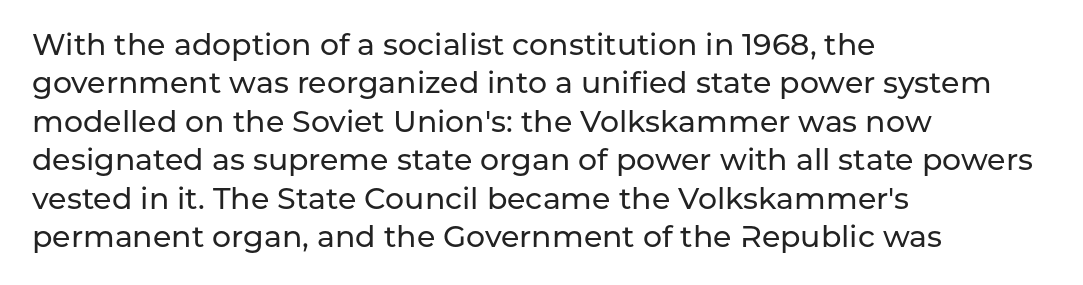
The image shows 30 px sans-serif type, upright; set left-aligned, normal line spacing (1.28x), normal letter spacing, not underlined; low stroke contrast and a medium x-height.
